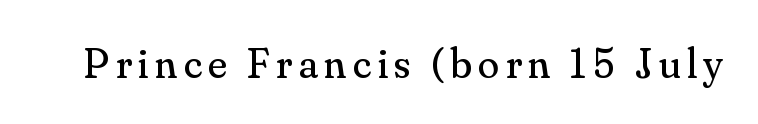
Q: Is the text bold? A: No.
Q: Is the text italic (slanted)? A: No, it is upright.
Q: Is the typeface a serif or a sans-serif typeface? A: Serif.
Q: Is the text underlined? A: No.
Q: Width (condensed, normal, or wide)? A: Normal.
Q: Stroke contrast? A: Medium.
Q: x-height? A: Small.
Q: Monospaced? A: No.
